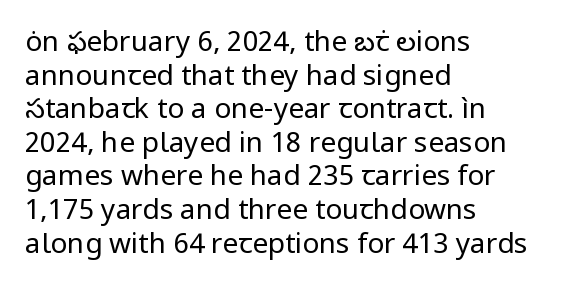
Each stroke keeps to a modest, everyday thickness or less. Plain, unruled lines of type. Which margin do the lines hug? The left one — the right edge is uneven. The letters advance in unequal steps, a hallmark of proportional type. Are there feet on the stems? There aren't — it's a sans. Standard letterfit; no display-style spreading of the glyphs.
